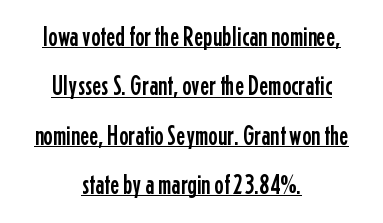
Q: Is the text italic (slanted)? A: No, it is upright.
Q: Is the typeface a serif or a sans-serif typeface? A: Sans-serif.
Q: Is the text underlined? A: Yes.
Q: How is the paragraph aligned? A: Centered.
Q: Is the spacing between letters normal or unusually wide? A: Normal.
Q: Width (condensed, normal, or wide)? A: Condensed.
Q: Stroke contrast? A: Low.
Q: x-height? A: Medium.
Q: Monospaced? A: No.
